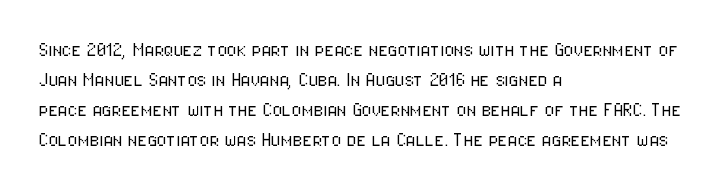
{"italic": "no", "bold": "no", "underline": "no", "align": "left", "line_spacing": "normal", "line_spacing_ratio": 1.37, "letter_spacing": "normal", "letter_spacing_em": 0.0, "glyph_px": 22}
